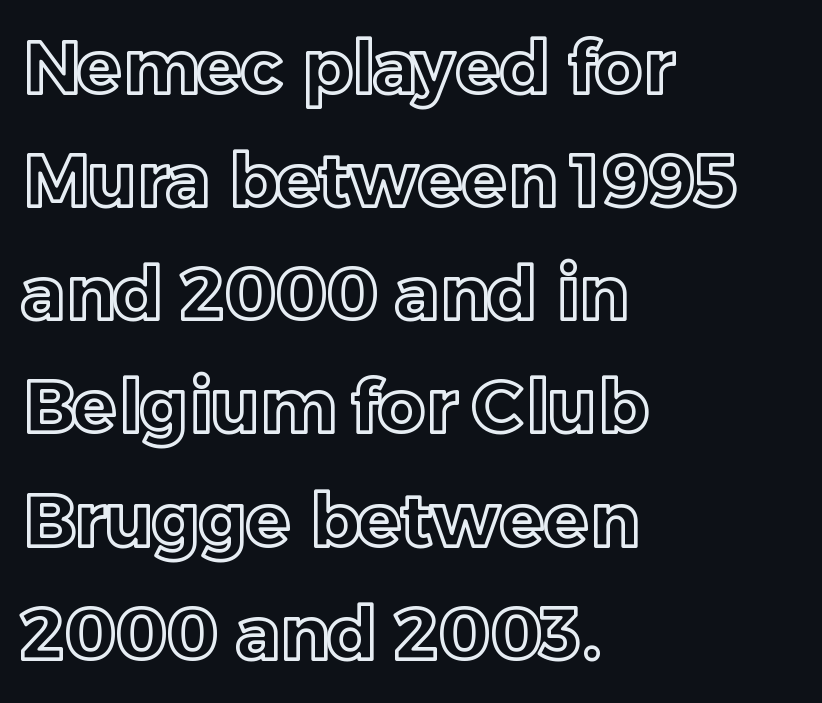
{"italic": "no", "width": "normal", "x_height": "medium", "monospaced": "no", "underline": "no", "align": "left", "line_spacing": "normal", "line_spacing_ratio": 1.55, "letter_spacing": "normal", "letter_spacing_em": 0.0, "glyph_px": 73}
